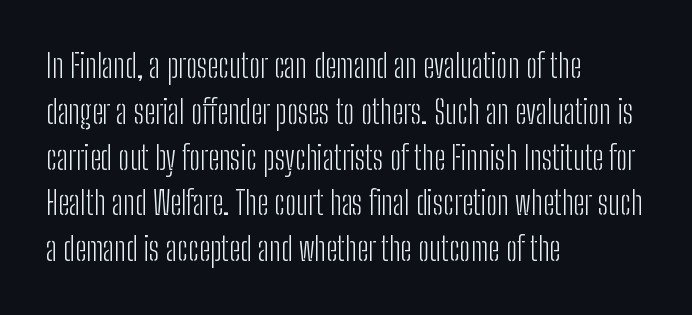
{"serif": "no", "italic": "no", "bold": "no", "weight": "light", "width": "condensed", "stroke_contrast": "low", "x_height": "medium", "monospaced": "no", "underline": "no", "align": "left", "line_spacing": "normal", "line_spacing_ratio": 1.43, "letter_spacing": "normal", "letter_spacing_em": 0.0, "glyph_px": 32}
